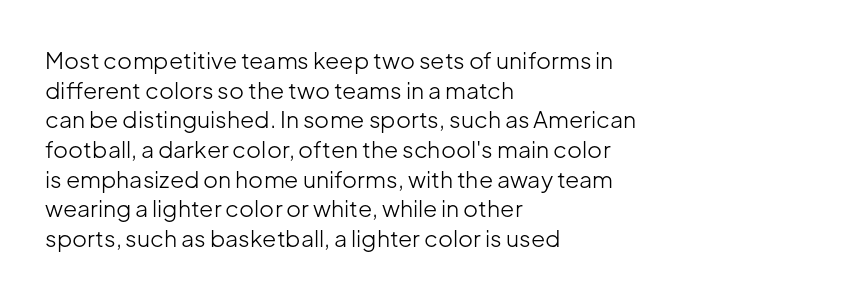
{"italic": "no", "bold": "no", "underline": "no", "align": "left", "line_spacing": "normal", "line_spacing_ratio": 1.29, "letter_spacing": "normal", "letter_spacing_em": 0.0, "glyph_px": 23}
